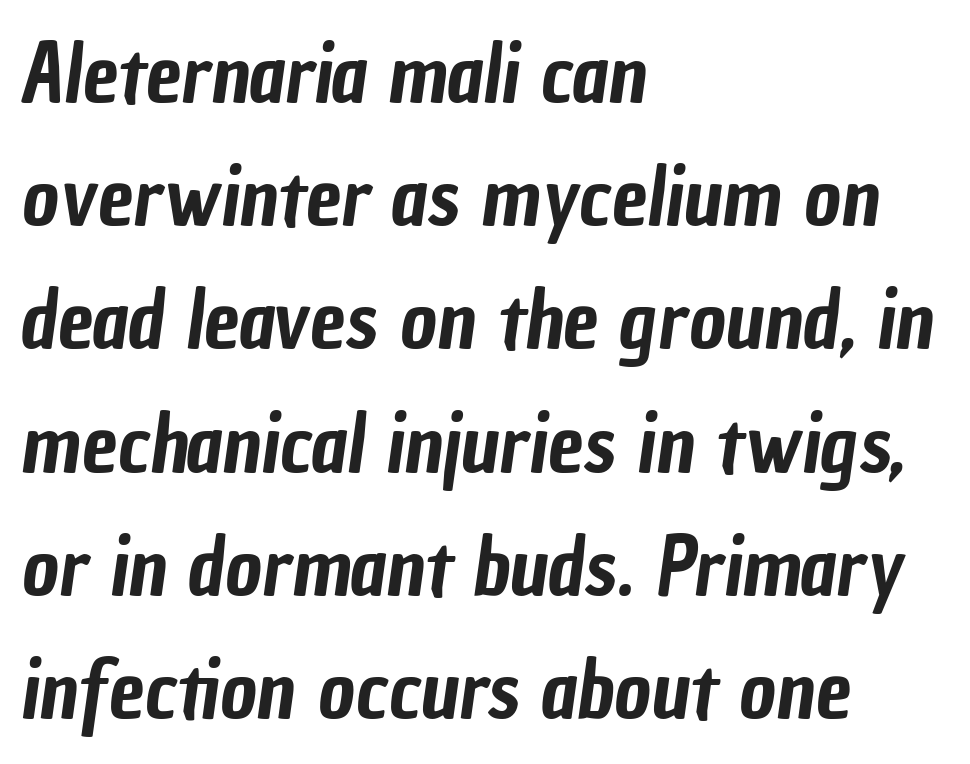
The image shows 80 px condensed sans-serif type; set left-aligned, normal line spacing (1.54x), normal letter spacing, not underlined; low stroke contrast and a medium x-height.
